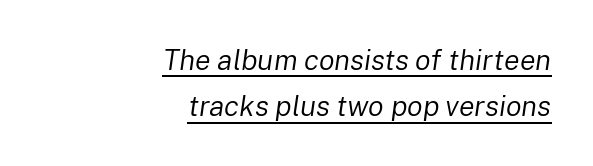
Q: Is the text bold? A: No.
Q: Is the text italic (slanted)? A: Yes, it leans right by about 8 degrees.
Q: Is the text underlined? A: Yes.
Q: How is the paragraph aligned? A: Right-aligned.
Q: Is the spacing between letters normal or unusually wide? A: Normal.
Q: Is the spacing between lines tight, normal or loose? A: Normal.
Q: Width (condensed, normal, or wide)? A: Normal.
Q: Stroke contrast? A: Low.
Q: x-height? A: Medium.
Q: Monospaced? A: No.
